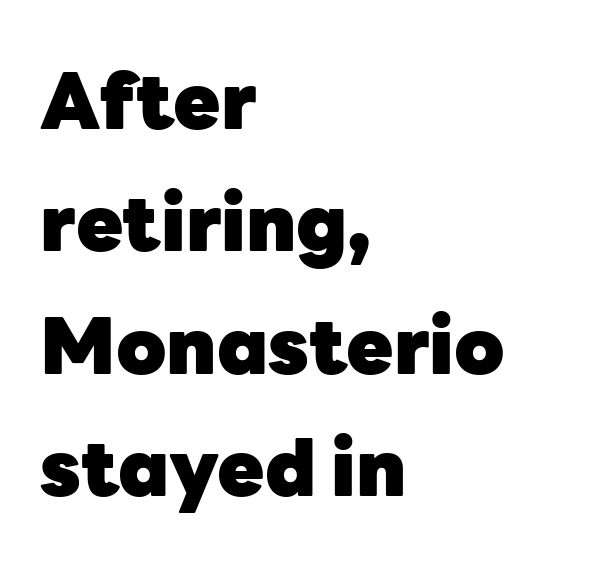
The image shows 77 px heavy sans-serif type, upright; set left-aligned, normal line spacing (1.59x), normal letter spacing, not underlined; low stroke contrast and a medium x-height.
